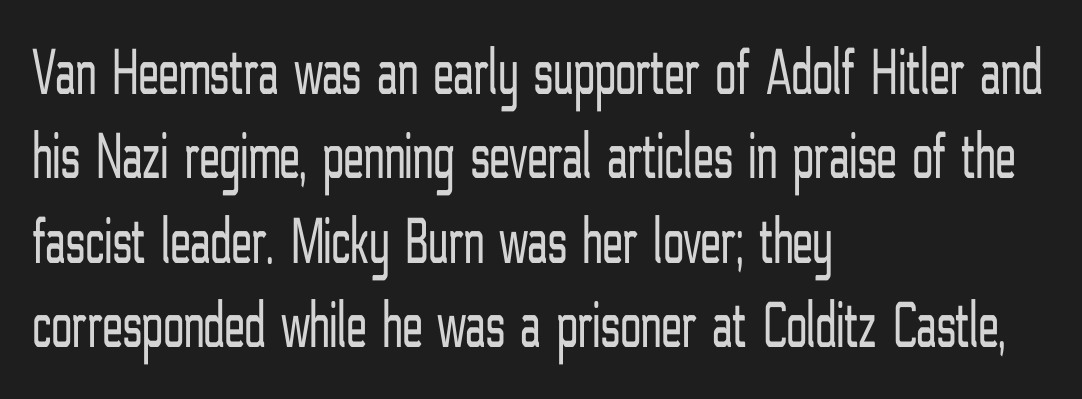
{"serif": "no", "italic": "no", "bold": "no", "weight": "light", "width": "condensed", "stroke_contrast": "low", "x_height": "medium", "monospaced": "no", "underline": "no", "align": "left", "line_spacing": "normal", "line_spacing_ratio": 1.26, "letter_spacing": "normal", "letter_spacing_em": 0.0, "glyph_px": 67}
